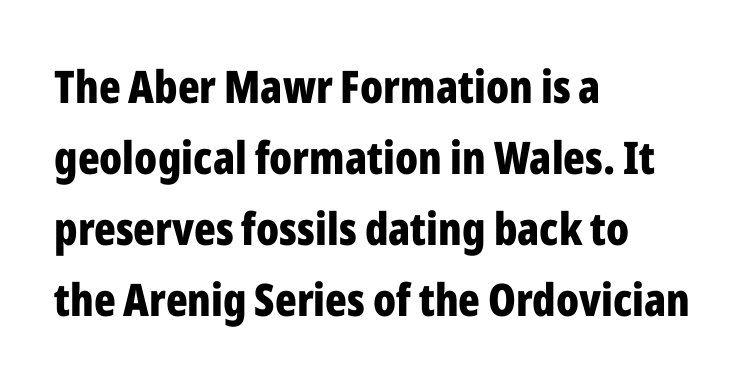
The image shows 45 px bold, condensed sans-serif type, upright; set left-aligned, normal line spacing (1.58x), normal letter spacing, not underlined; low stroke contrast and a medium x-height.
